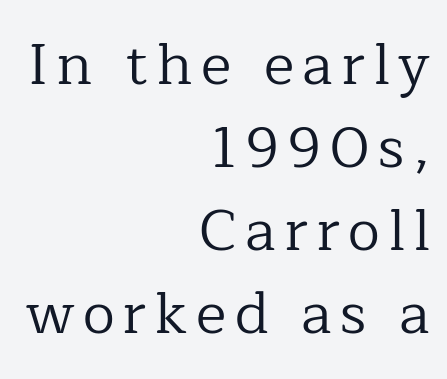
The image shows 58 px regular-weight serif type, upright; set right-aligned, normal line spacing (1.43x), not underlined; low stroke contrast and a medium x-height.
